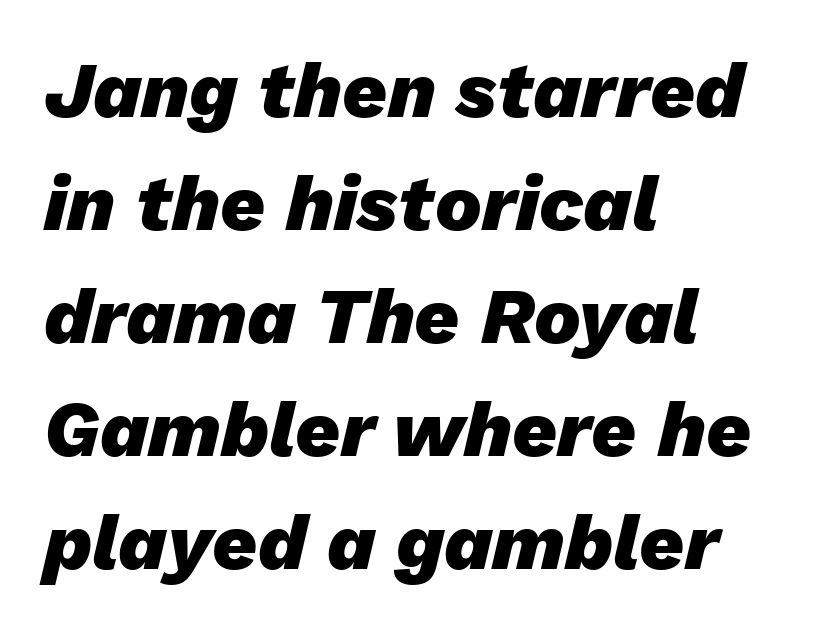
The image shows 78 px heavy type, italic (leaning right); set left-aligned, normal line spacing (1.45x), normal letter spacing, not underlined; low stroke contrast and a medium x-height.
